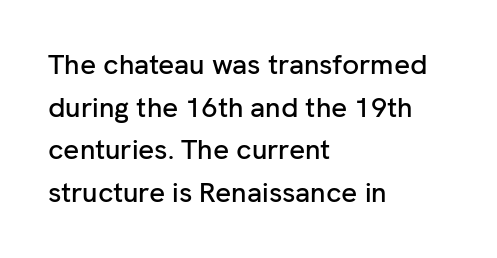
{"serif": "no", "italic": "no", "width": "normal", "stroke_contrast": "low", "x_height": "medium", "monospaced": "no", "underline": "no", "align": "left", "line_spacing": "normal", "line_spacing_ratio": 1.52, "letter_spacing": "normal", "letter_spacing_em": 0.0, "glyph_px": 28}
